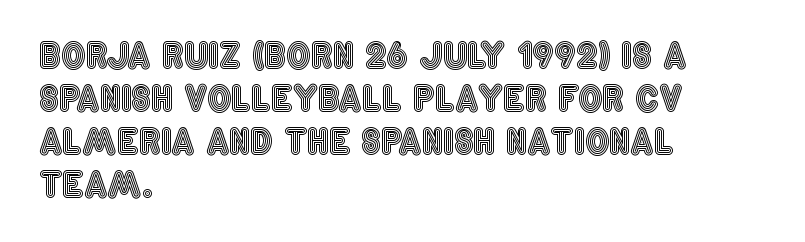
The face used here is proportionally spaced, like ordinary book or web type. Upright lettering throughout. Beneath every word, the page is bare. Inter-character spacing is left at the font's built-in metrics.
